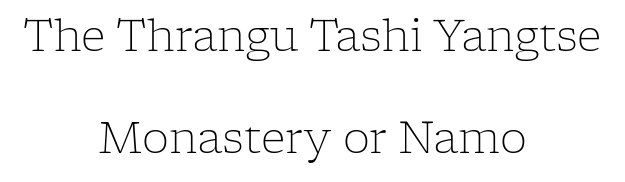
Q: Is the text bold? A: No.
Q: Is the text italic (slanted)? A: No, it is upright.
Q: Is the typeface a serif or a sans-serif typeface? A: Serif.
Q: Is the text underlined? A: No.
Q: How is the paragraph aligned? A: Centered.
Q: Is the spacing between letters normal or unusually wide? A: Normal.
Q: Is the spacing between lines tight, normal or loose? A: Loose.
Q: Width (condensed, normal, or wide)? A: Normal.
Q: Stroke contrast? A: Low.
Q: x-height? A: Medium.
Q: Monospaced? A: No.
